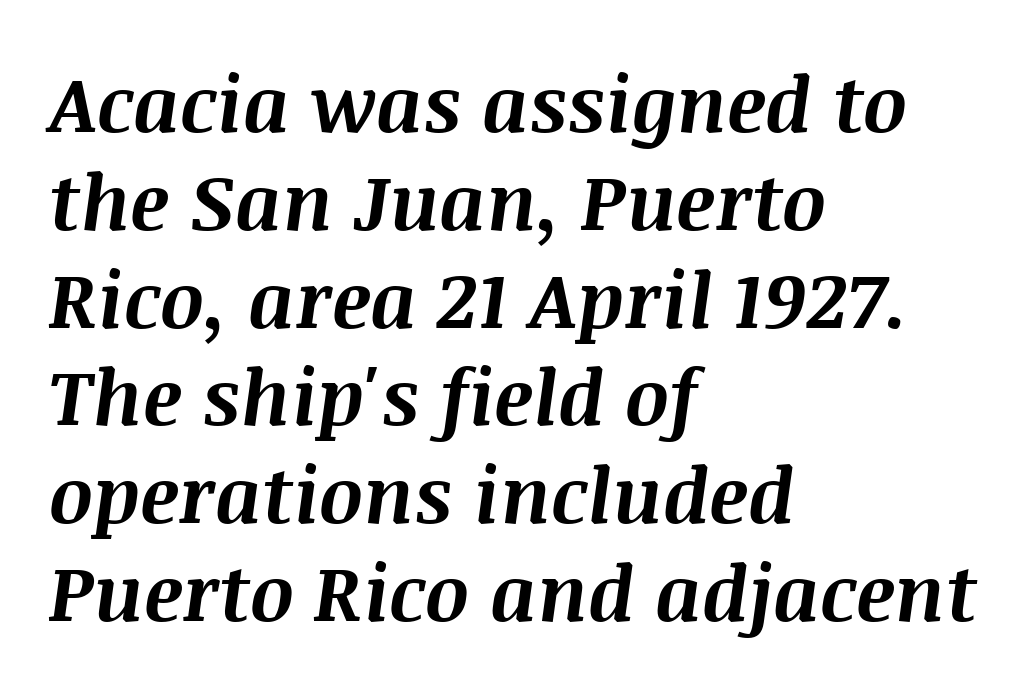
{"italic": "yes", "lean": "right", "slant_degrees": 8, "bold": "yes", "weight": "bold", "width": "normal", "stroke_contrast": "medium", "x_height": "large", "monospaced": "no", "underline": "no", "align": "left", "line_spacing": "normal", "line_spacing_ratio": 1.27, "letter_spacing": "normal", "letter_spacing_em": 0.0, "glyph_px": 77}
